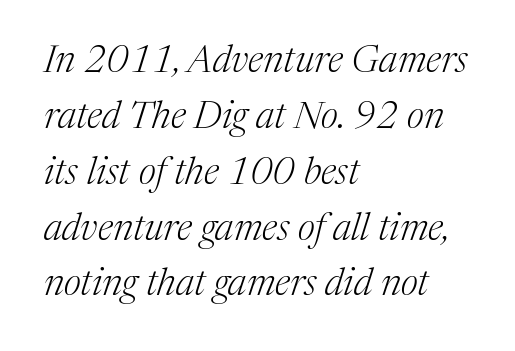
The rendering shows small feet on the letterforms — a serif design. The rendering uses a moderate line-height, typical for paragraphs. The rag falls on the right side of this text block. Spacing verdict: proportional, widths tailored to each character.
